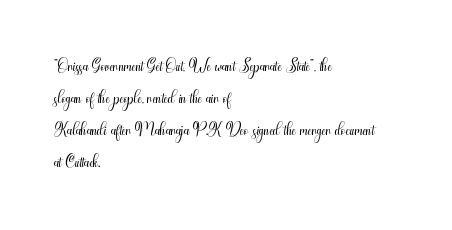
The image shows 25 px text type; set left-aligned, normal line spacing (1.28x), normal letter spacing, not underlined.
